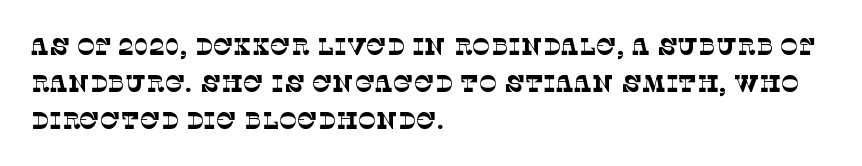
The image shows 24 px text type; set left-aligned, normal line spacing (1.55x), normal letter spacing, not underlined.
